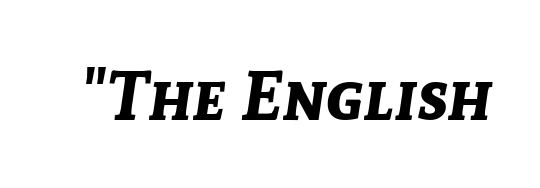
{"italic": "yes", "lean": "right", "slant_degrees": 8, "bold": "yes", "weight": "bold", "width": "normal", "stroke_contrast": "low", "x_height": "medium", "monospaced": "no", "underline": "no", "letter_spacing": "normal", "letter_spacing_em": 0.0, "glyph_px": 69}
